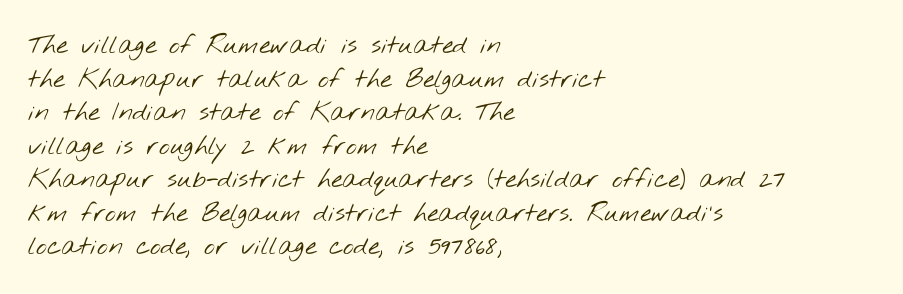
No word sits above an underline. The vertical gap from one line to the next is medium. Counters stay open thanks to moderate or lighter strokes. These lines stack with their left ends in a neat column. Standard letterfit; no display-style spreading of the glyphs.
